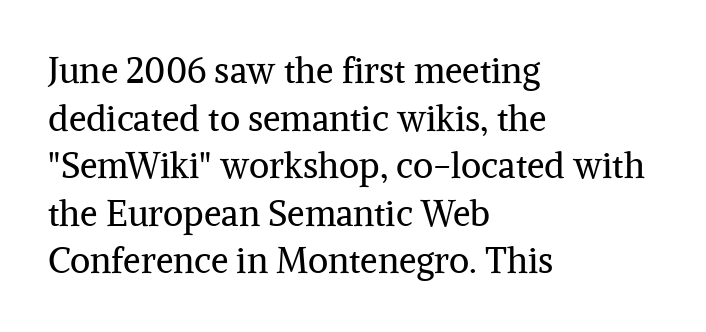
The font is comparable to plain body text, perhaps lighter. Classification — serif. Upright lettering throughout. Proportional: the letters do not fall into vertical columns. A typesetter would call this zero additional tracking. The vertical gap from one line to the next is medium.
